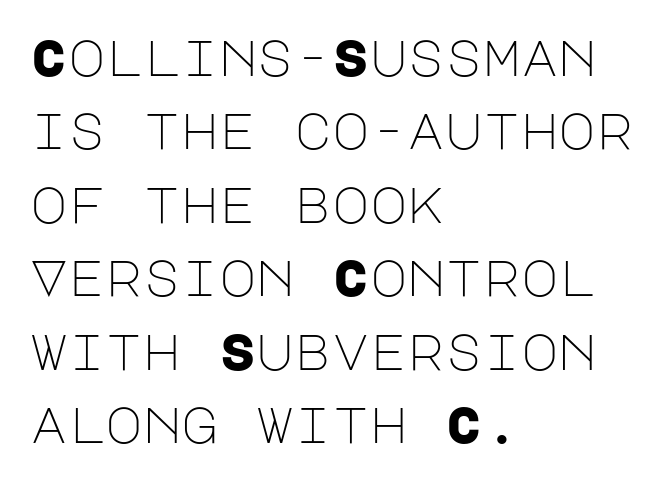
Q: Is the text bold? A: No.
Q: Is the text italic (slanted)? A: No, it is upright.
Q: Is the typeface a serif or a sans-serif typeface? A: Sans-serif.
Q: Is the text underlined? A: No.
Q: How is the paragraph aligned? A: Left-aligned.
Q: Is the spacing between letters normal or unusually wide? A: Normal.
Q: Is the spacing between lines tight, normal or loose? A: Normal.
Q: Width (condensed, normal, or wide)? A: Normal.
Q: Stroke contrast? A: Low.
Q: x-height? A: Large.
